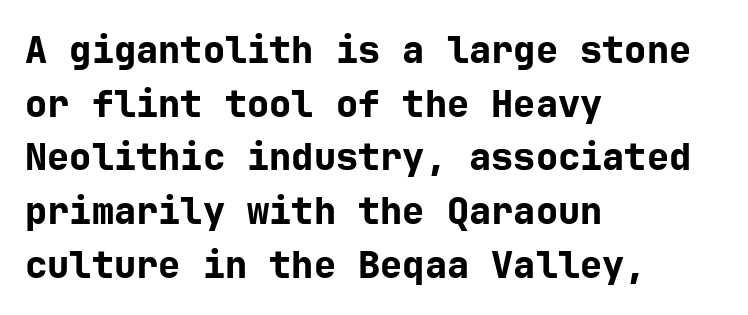
{"serif": "no", "italic": "no", "bold": "yes", "weight": "bold", "width": "normal", "stroke_contrast": "low", "x_height": "medium", "underline": "no", "align": "left", "line_spacing": "normal", "line_spacing_ratio": 1.45, "letter_spacing": "normal", "letter_spacing_em": 0.0, "glyph_px": 37}
